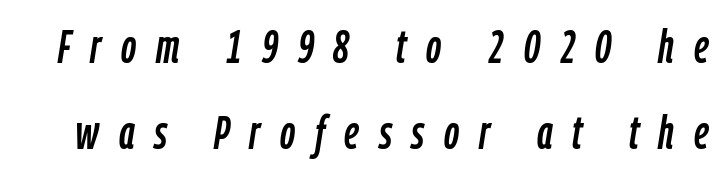
{"italic": "yes", "lean": "right", "slant_degrees": 9, "width": "condensed", "stroke_contrast": "low", "x_height": "medium", "monospaced": "no", "underline": "no", "line_spacing_ratio": 1.83, "letter_spacing": "wide", "letter_spacing_em": 0.42, "glyph_px": 47}
